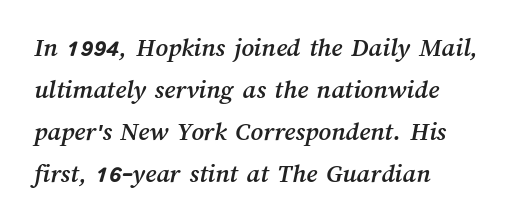
Regular leading. These lines are set flush left with a ragged right edge. The line texture is even and compact thanks to regular tracking. The area under the type is left untouched.
